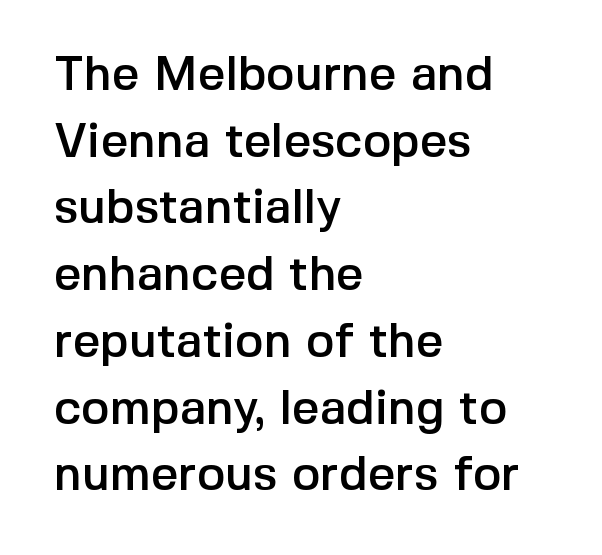
When letters stand straight like this, we call the style roman or upright. The face used here is proportionally spaced, like ordinary book or web type. Beneath every word, the page is bare. Nope, no serifs anywhere on these letters.
